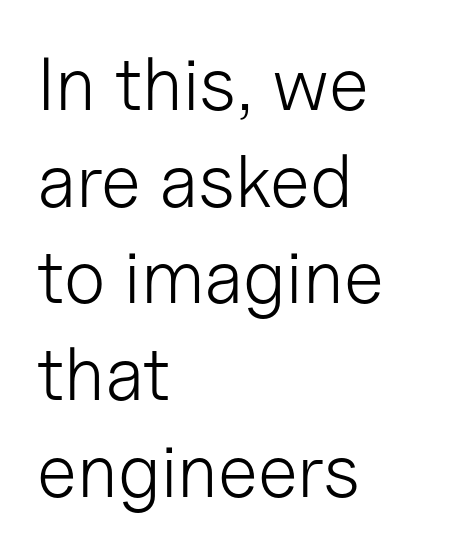
The image shows 75 px light sans-serif type, upright; set left-aligned, normal line spacing (1.29x), normal letter spacing, not underlined; low stroke contrast and a medium x-height.
